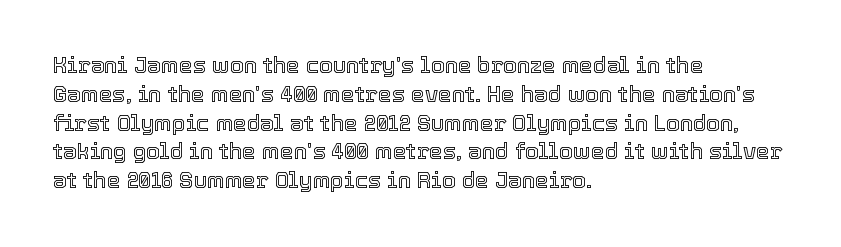
Q: Is the text italic (slanted)? A: No, it is upright.
Q: Is the text underlined? A: No.
Q: How is the paragraph aligned? A: Left-aligned.
Q: Is the spacing between letters normal or unusually wide? A: Normal.
Q: Is the spacing between lines tight, normal or loose? A: Normal.
